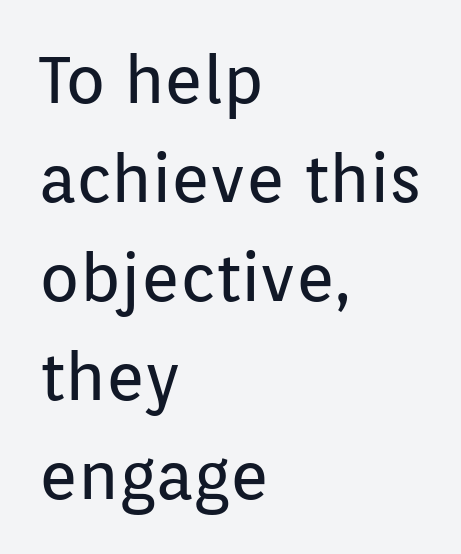
{"serif": "no", "italic": "no", "bold": "no", "weight": "regular", "width": "normal", "stroke_contrast": "low", "x_height": "medium", "monospaced": "no", "underline": "no", "align": "left", "line_spacing": "normal", "line_spacing_ratio": 1.5, "letter_spacing": "normal", "letter_spacing_em": 0.0, "glyph_px": 66}
